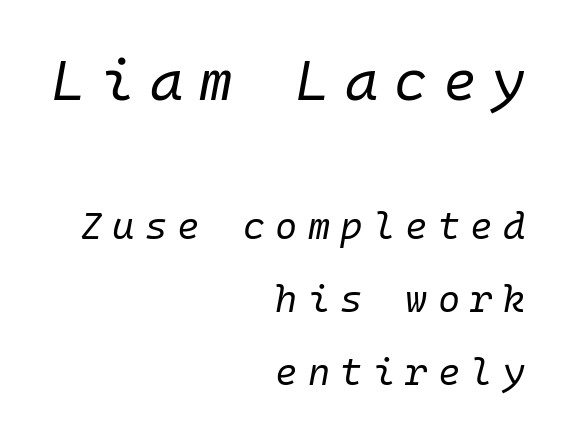
Q: Is the text bold? A: No.
Q: Is the text italic (slanted)? A: Yes, it leans right by about 10 degrees.
Q: Is the text underlined? A: No.
Q: How is the paragraph aligned? A: Right-aligned.
Q: Is the spacing between letters normal or unusually wide? A: Unusually wide.
Q: Is the spacing between lines tight, normal or loose? A: Loose.
Q: Which block of text is set in a larger size, the first (top) or the second (bottom)? A: The first (top) one.
Q: Width (condensed, normal, or wide)? A: Normal.
Q: Stroke contrast? A: Low.
Q: x-height? A: Medium.
Q: Monospaced? A: Yes.
